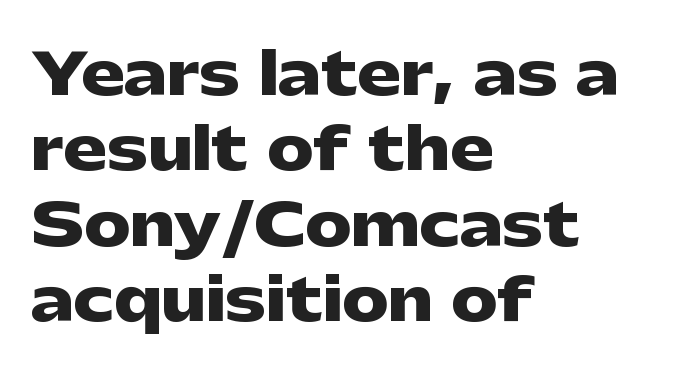
In terms of letterform style, serifs are entirely absent. The paragraph has a hard left edge and a soft right edge. This sample has the flowing, uneven cadence of proportional lettering. If you drew a line through each stem, it would be perfectly vertical.
